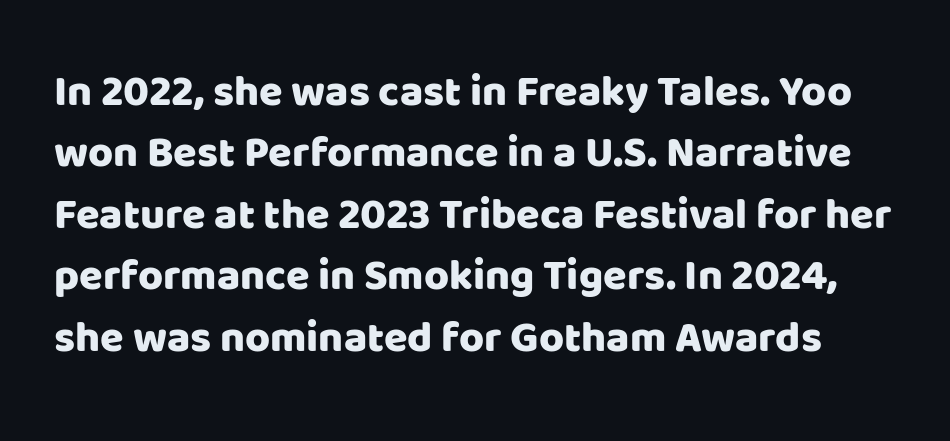
Q: Is the text italic (slanted)? A: No, it is upright.
Q: Is the typeface a serif or a sans-serif typeface? A: Sans-serif.
Q: Is the text underlined? A: No.
Q: Is the spacing between letters normal or unusually wide? A: Normal.
Q: Is the spacing between lines tight, normal or loose? A: Normal.
Q: Width (condensed, normal, or wide)? A: Normal.
Q: Stroke contrast? A: Low.
Q: x-height? A: Large.
Q: Monospaced? A: No.
